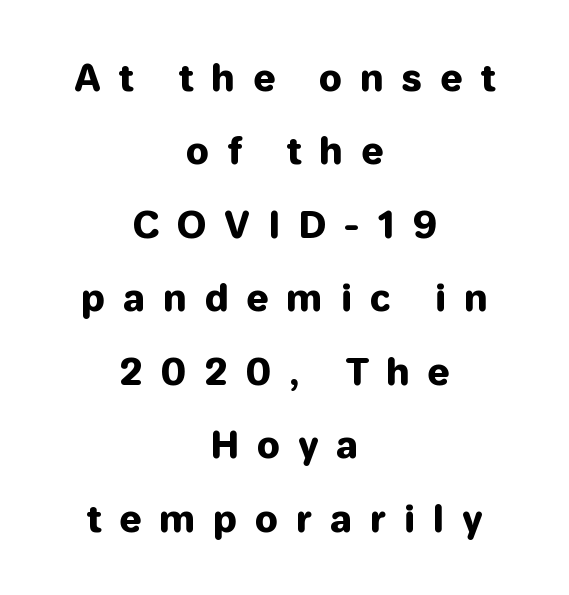
What kind of face is this? One without serifs — a sans. This sample has the flowing, uneven cadence of proportional lettering. The specimen omits any rule beneath the text block's lines. What weight is shown? A full bold with thick strokes. Does the lettering tilt? It doesn't — this is upright. Notice how the passage keeps no hard edge, just a central spine.
